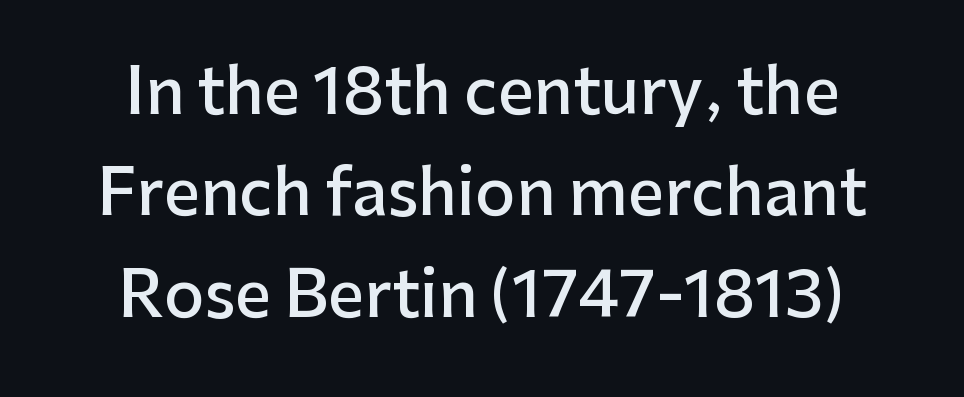
The image shows 63 px semibold sans-serif type, upright; set centered, normal line spacing (1.61x), normal letter spacing, not underlined; low stroke contrast and a medium x-height.
